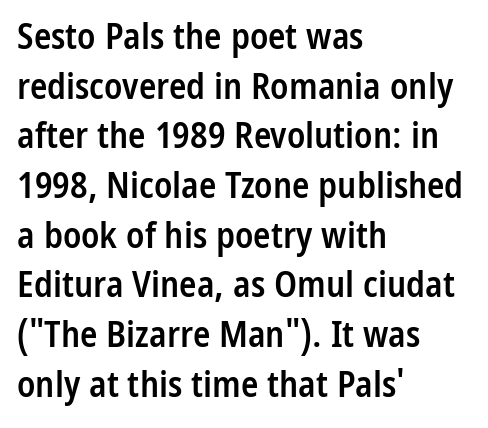
The image shows 36 px semibold, condensed sans-serif type, upright; set left-aligned, normal line spacing (1.38x), normal letter spacing, not underlined; low stroke contrast and a medium x-height.
